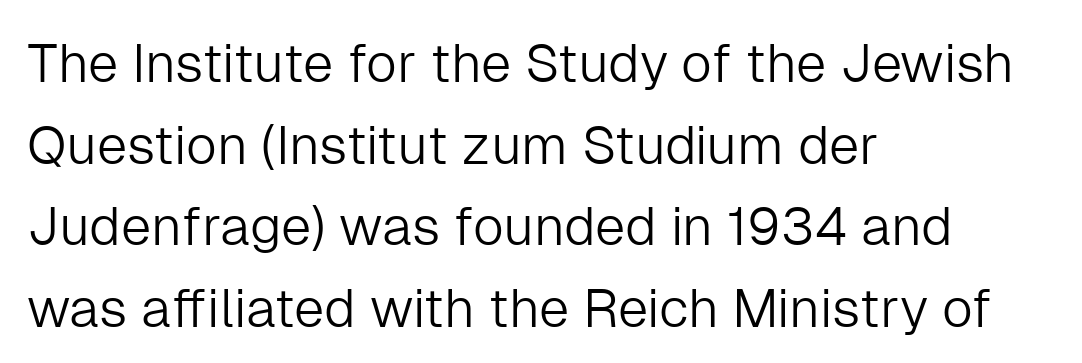
{"serif": "no", "italic": "no", "bold": "no", "weight": "light", "width": "normal", "stroke_contrast": "low", "x_height": "medium", "monospaced": "no", "underline": "no", "align": "left", "line_spacing": "normal", "line_spacing_ratio": 1.51, "letter_spacing": "normal", "letter_spacing_em": 0.0, "glyph_px": 54}
